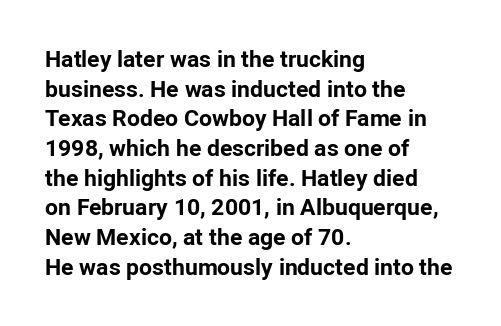
{"italic": "no", "bold": "yes", "underline": "no", "align": "left", "line_spacing": "normal", "line_spacing_ratio": 1.29, "letter_spacing": "normal", "letter_spacing_em": 0.0, "glyph_px": 23}
